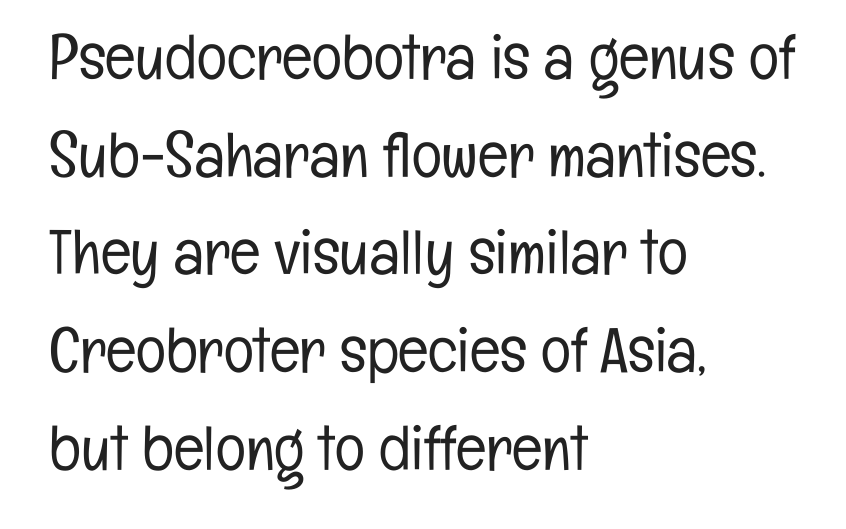
Q: Is the text bold? A: No.
Q: Is the text italic (slanted)? A: No, it is upright.
Q: Is the typeface a serif or a sans-serif typeface? A: Sans-serif.
Q: Is the text underlined? A: No.
Q: How is the paragraph aligned? A: Left-aligned.
Q: Is the spacing between letters normal or unusually wide? A: Normal.
Q: Is the spacing between lines tight, normal or loose? A: Normal.
Q: Width (condensed, normal, or wide)? A: Condensed.
Q: Stroke contrast? A: Low.
Q: x-height? A: Medium.
Q: Monospaced? A: No.
